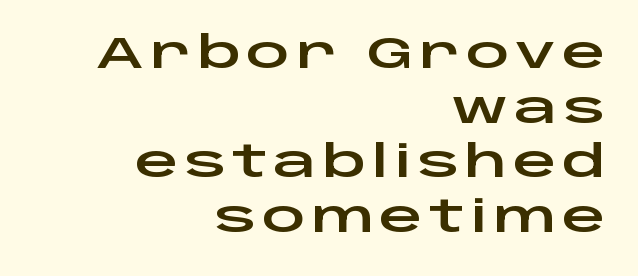
Q: Is the text italic (slanted)? A: No, it is upright.
Q: Is the typeface a serif or a sans-serif typeface? A: Sans-serif.
Q: Is the text underlined? A: No.
Q: How is the paragraph aligned? A: Right-aligned.
Q: Is the spacing between lines tight, normal or loose? A: Normal.
Q: Width (condensed, normal, or wide)? A: Wide.
Q: Stroke contrast? A: Low.
Q: x-height? A: Large.
Q: Monospaced? A: No.
